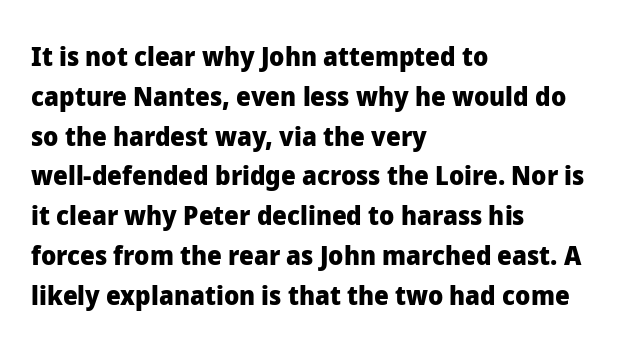
The image shows 26 px bold type, upright; set left-aligned, normal line spacing (1.53x), normal letter spacing, not underlined.
